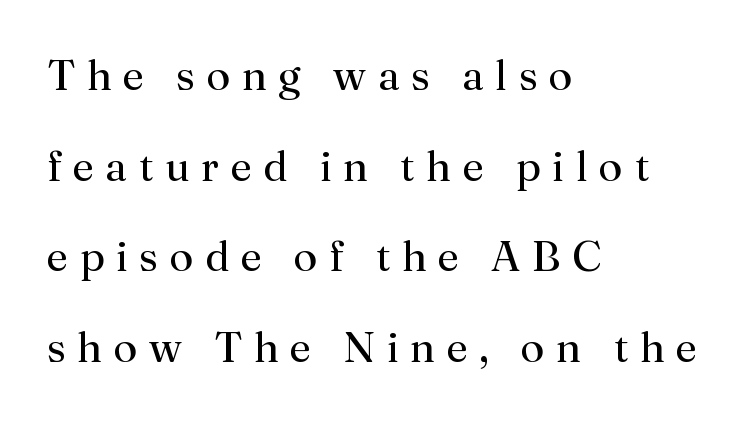
Q: Is the text bold? A: No.
Q: Is the text italic (slanted)? A: No, it is upright.
Q: Is the typeface a serif or a sans-serif typeface? A: Serif.
Q: Is the text underlined? A: No.
Q: How is the paragraph aligned? A: Left-aligned.
Q: Is the spacing between letters normal or unusually wide? A: Unusually wide.
Q: Is the spacing between lines tight, normal or loose? A: Loose.
Q: Width (condensed, normal, or wide)? A: Normal.
Q: Stroke contrast? A: Medium.
Q: x-height? A: Small.
Q: Monospaced? A: No.
